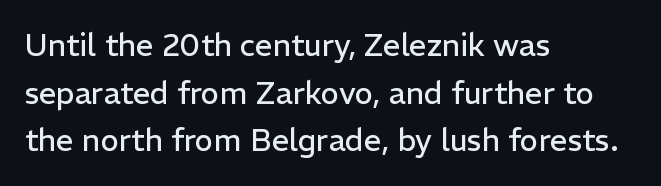
{"serif": "no", "italic": "no", "bold": "no", "weight": "regular", "width": "normal", "stroke_contrast": "low", "x_height": "medium", "monospaced": "no", "underline": "no", "align": "left", "line_spacing": "normal", "line_spacing_ratio": 1.54, "letter_spacing": "normal", "letter_spacing_em": 0.0, "glyph_px": 31}
